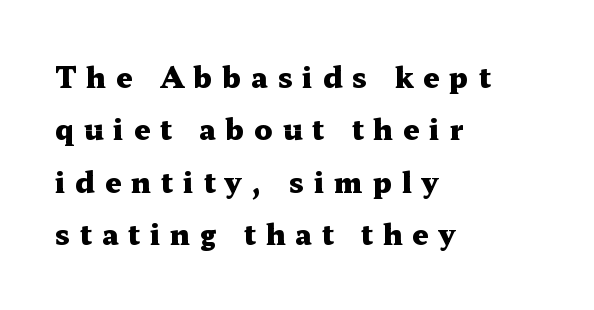
{"serif": "yes", "italic": "no", "bold": "yes", "weight": "heavy", "width": "wide", "stroke_contrast": "medium", "x_height": "medium", "monospaced": "no", "underline": "no", "align": "left", "line_spacing_ratio": 1.87, "letter_spacing": "wide", "letter_spacing_em": 0.36, "glyph_px": 28}
